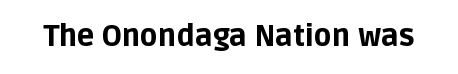
Q: Is the text bold? A: Yes.
Q: Is the text italic (slanted)? A: No, it is upright.
Q: Is the typeface a serif or a sans-serif typeface? A: Sans-serif.
Q: Is the text underlined? A: No.
Q: Is the spacing between letters normal or unusually wide? A: Normal.
Q: Width (condensed, normal, or wide)? A: Normal.
Q: Stroke contrast? A: Low.
Q: x-height? A: Large.
Q: Monospaced? A: No.
